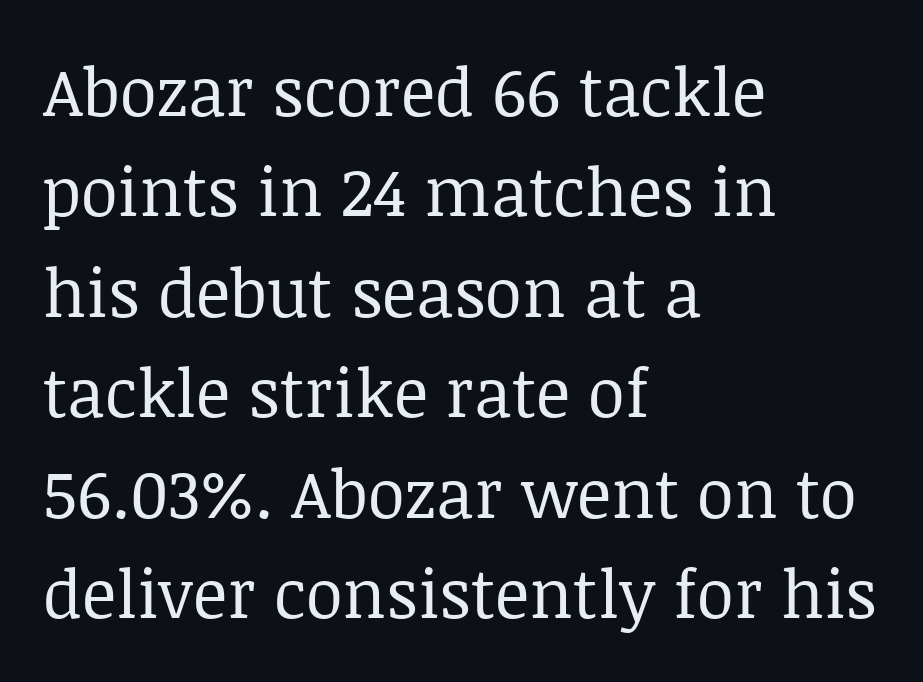
The image shows 67 px regular-weight serif type, upright; set left-aligned, normal line spacing (1.5x), normal letter spacing, not underlined; low stroke contrast and a large x-height.
